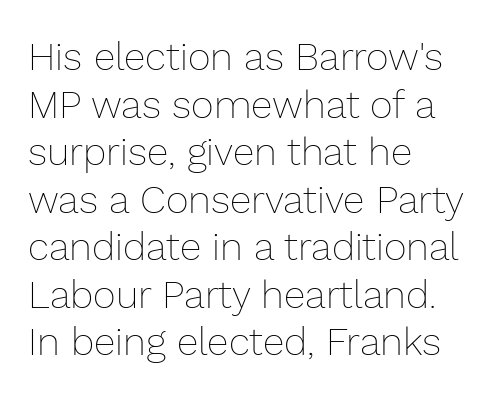
The image shows 39 px thin type, upright; set left-aligned, line spacing 1.22x, normal letter spacing, not underlined; low stroke contrast and a medium x-height.
